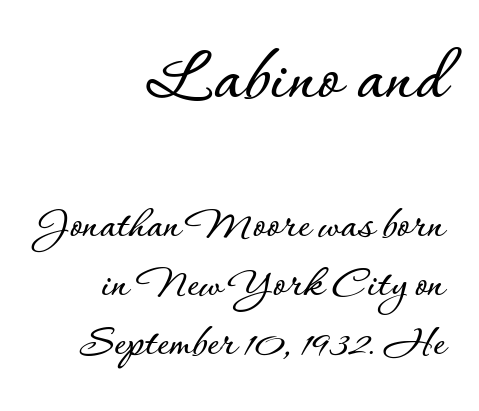
{"width": "normal", "stroke_contrast": "low", "x_height": "small", "monospaced": "no", "underline": "no", "align": "right", "line_spacing": "normal", "line_spacing_ratio": 1.28, "letter_spacing": "normal", "letter_spacing_em": 0.0, "larger_block": "first", "size_ratio": 1.74, "glyph_px": 80}
